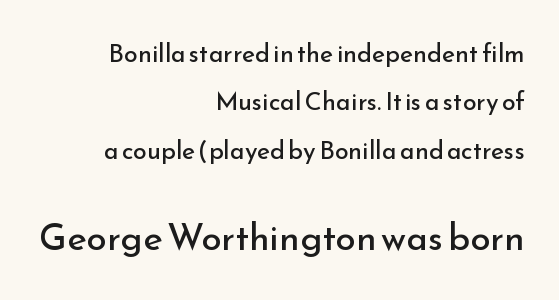
Q: Is the text bold? A: No.
Q: Is the text italic (slanted)? A: No, it is upright.
Q: Is the typeface a serif or a sans-serif typeface? A: Sans-serif.
Q: Is the text underlined? A: No.
Q: How is the paragraph aligned? A: Right-aligned.
Q: Is the spacing between letters normal or unusually wide? A: Normal.
Q: Is the spacing between lines tight, normal or loose? A: Loose.
Q: Which block of text is set in a larger size, the first (top) or the second (bottom)? A: The second (bottom) one.
Q: Width (condensed, normal, or wide)? A: Normal.
Q: Stroke contrast? A: Low.
Q: x-height? A: Small.
Q: Monospaced? A: No.
